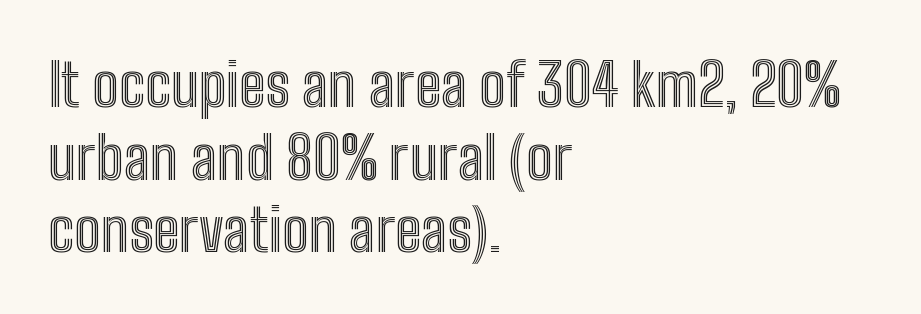
{"italic": "no", "width": "condensed", "x_height": "medium", "monospaced": "no", "underline": "no", "align": "left", "line_spacing_ratio": 1.23, "letter_spacing": "normal", "letter_spacing_em": 0.0, "glyph_px": 59}
